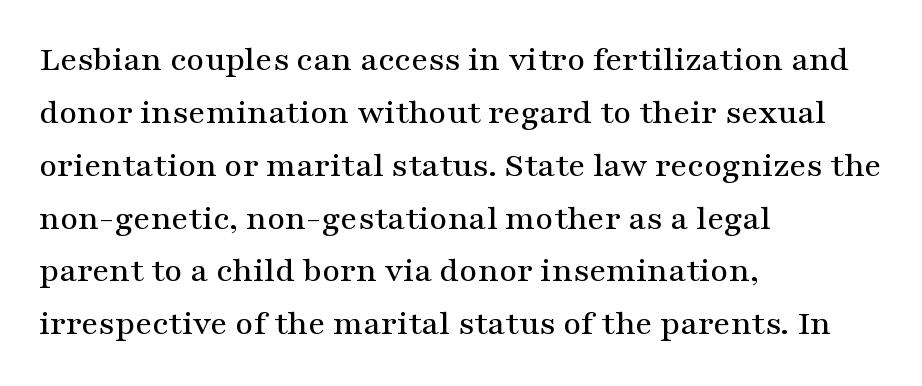
The image shows 35 px wide serif type, upright; set left-aligned, normal line spacing (1.51x), normal letter spacing, not underlined; medium stroke contrast and a medium x-height.
